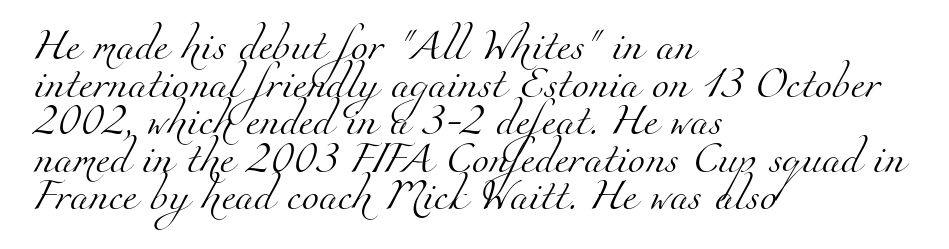
The image shows 31 px light serif type; set left-aligned, line spacing 1.21x, normal letter spacing, not underlined; medium stroke contrast and a small x-height.
